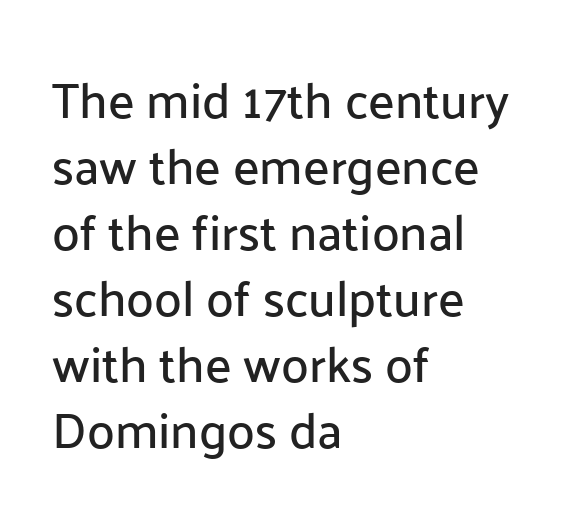
Q: Is the text italic (slanted)? A: No, it is upright.
Q: Is the typeface a serif or a sans-serif typeface? A: Sans-serif.
Q: Is the text underlined? A: No.
Q: How is the paragraph aligned? A: Left-aligned.
Q: Is the spacing between letters normal or unusually wide? A: Normal.
Q: Is the spacing between lines tight, normal or loose? A: Normal.
Q: Width (condensed, normal, or wide)? A: Normal.
Q: Stroke contrast? A: Low.
Q: x-height? A: Medium.
Q: Monospaced? A: No.
